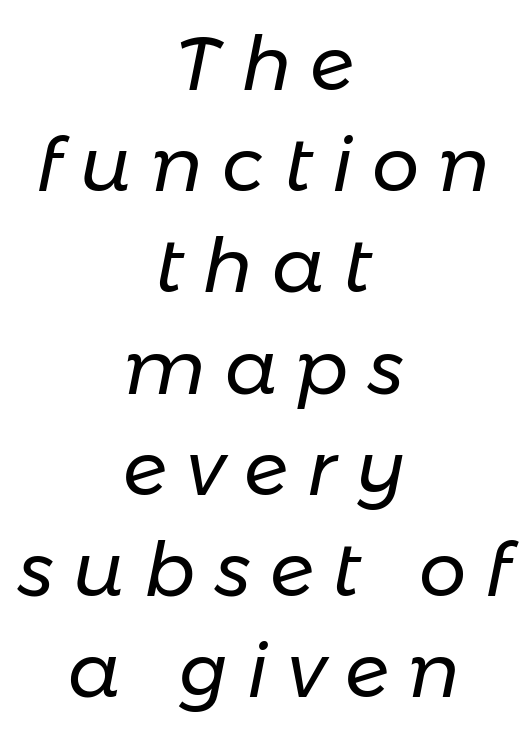
The rendering uses a moderate line-height, typical for paragraphs. Look at the tracking — it's clearly loosened, letters drifting apart. The face looks like a standard text weight, possibly lighter. There's an unmistakable incline to the writing here.
